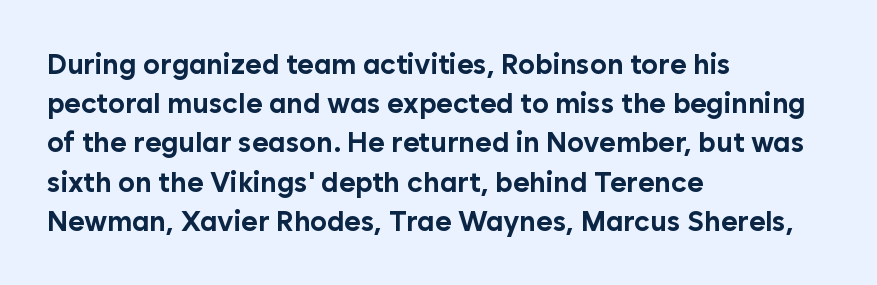
Varying glyph widths throughout — classic text-font behaviour. You can tell it's not italic because the verticals are truly vertical. I'd describe the lettering as bold — thick and assertive. The rows are spaced the way most documents space them. There is no visible air inserted between adjacent glyphs.
